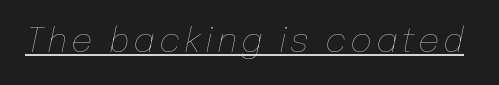
Compared with ordinary roman type, these characters are visibly tilted. Beneath each row of characters lies a ruled line. Each stroke keeps to a modest, everyday thickness or less. Note the varied advance widths — an 'i' is clearly narrower than an 'm'.
